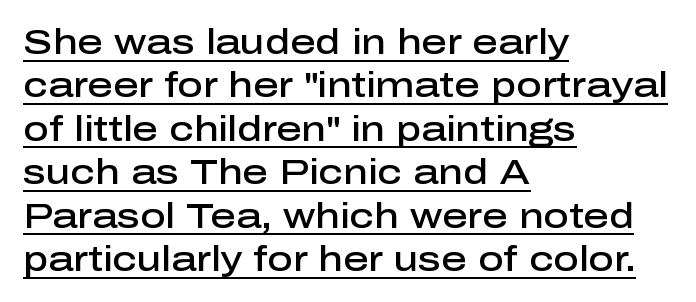
The image shows 35 px semibold sans-serif type, upright; set left-aligned, line spacing 1.24x, normal letter spacing, underlined; low stroke contrast and a medium x-height.
